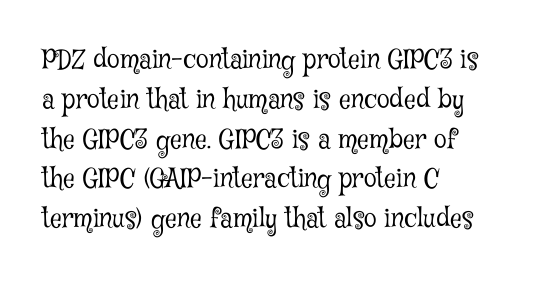
Nobody touched the tracking dial on this one. Line starts are locked; line ends wander. The block of text has a typical density, with ordinary space between rows. The glyphs are unaccompanied by any horizontal stroke below them. Notice how the stems are strictly vertical — no italics here. These glyphs show unthickened strokes, regular width or finer.
